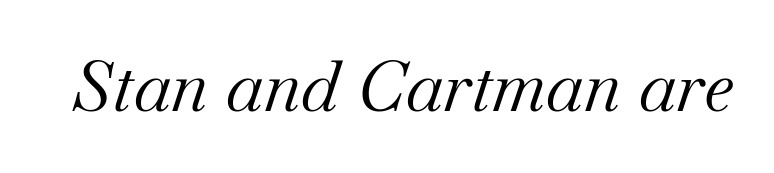
{"serif": "yes", "italic": "yes", "lean": "right", "slant_degrees": 18, "bold": "no", "weight": "regular", "width": "normal", "stroke_contrast": "medium", "x_height": "small", "monospaced": "no", "underline": "no", "letter_spacing": "normal", "letter_spacing_em": 0.0, "glyph_px": 70}
